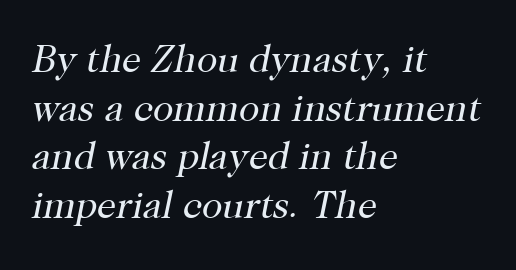
Is there much room between lines? A standard amount, neither cramped nor airy. Looking at the ascenders, they clearly lean. Do the characters align in a grid? No, the font is proportional. Serif or sans? Serif — the stroke terminals have little feet. Each word holds together tightly as a unit, with standard inter-letter gaps.
